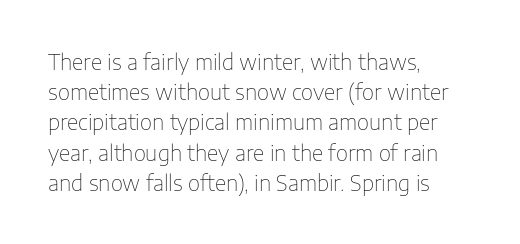
{"italic": "no", "bold": "no", "underline": "no", "align": "left", "line_spacing": "normal", "line_spacing_ratio": 1.44, "letter_spacing": "normal", "letter_spacing_em": 0.0, "glyph_px": 21}
